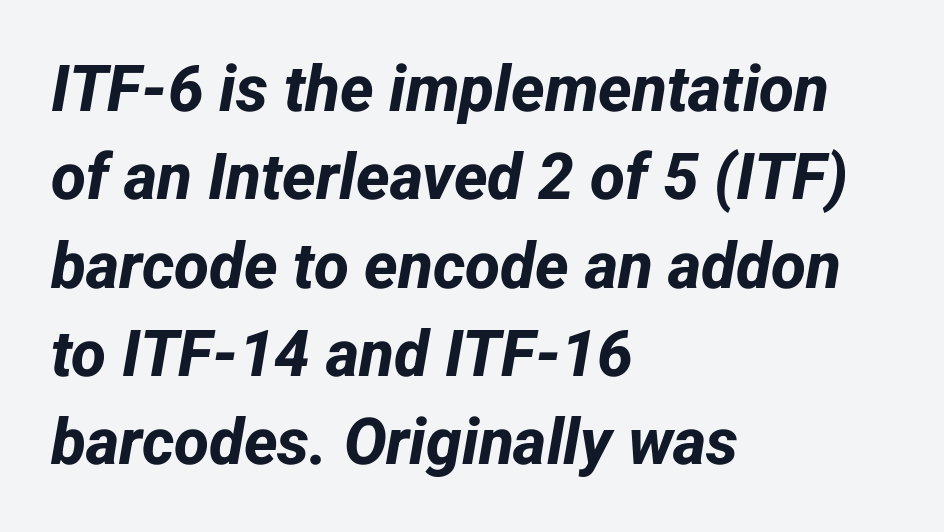
The image shows 64 px bold sans-serif type; set left-aligned, normal line spacing (1.38x), normal letter spacing, not underlined; low stroke contrast and a medium x-height.
